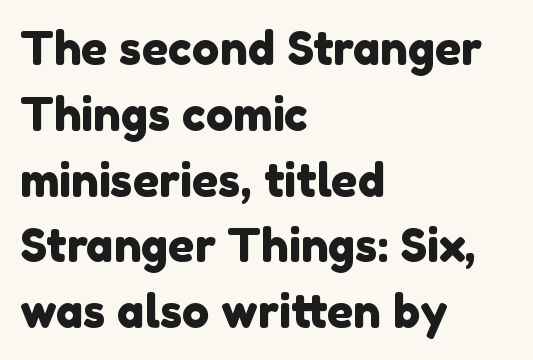
Layout note: lines flush left. Each letter keeps its own natural width here, so spacing adapts to shape. One glance says typical: line gaps are just what's usual. The face used here is rendered with its standard letterfit.
